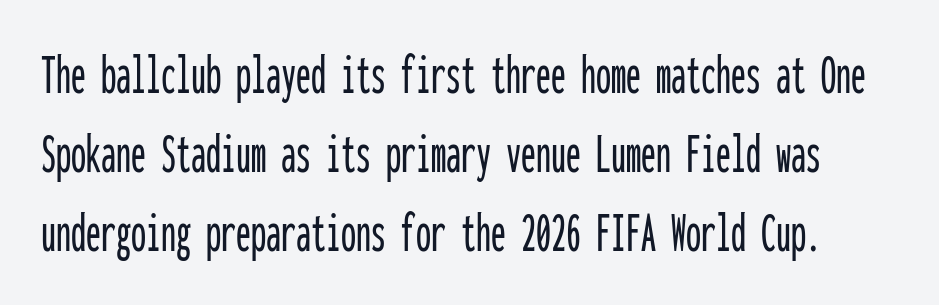
The image shows 60 px condensed sans-serif type, upright, monospaced; set normal line spacing (1.32x), normal letter spacing, not underlined; low stroke contrast and a medium x-height.
